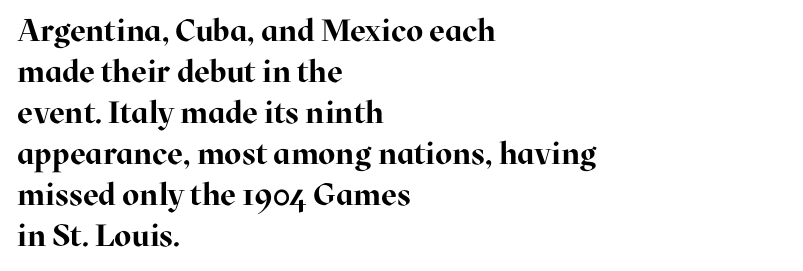
{"serif": "yes", "italic": "no", "bold": "yes", "weight": "bold", "width": "normal", "stroke_contrast": "high", "x_height": "medium", "monospaced": "no", "underline": "no", "align": "left", "line_spacing": "normal", "line_spacing_ratio": 1.32, "letter_spacing": "normal", "letter_spacing_em": 0.0, "glyph_px": 31}
